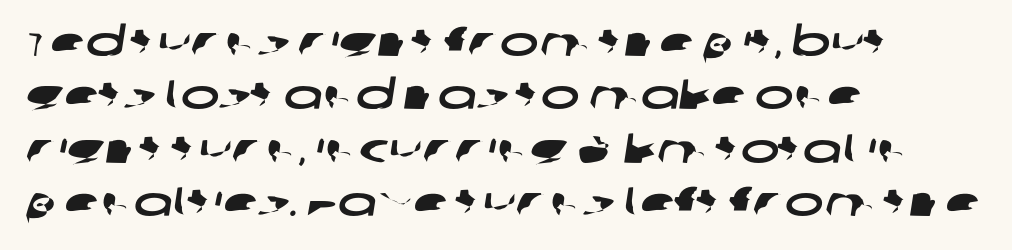
The image shows 41 px wide sans-serif type; set left-aligned, normal line spacing (1.3x), normal letter spacing, not underlined; low stroke contrast and a large x-height.
